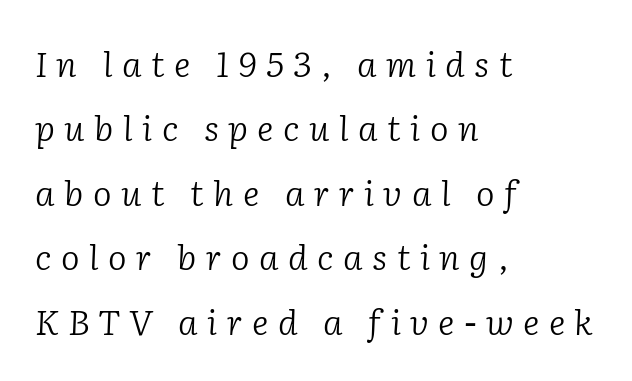
No extra ink here — the face is not bold. Are there feet on the stems? There are — it's a serif. The rendering inserts visible extra space after every character. The passage shown is typed in a proportional face where columns would drift. All the whitespace from short lines collects on the right. Style check: oblique.
